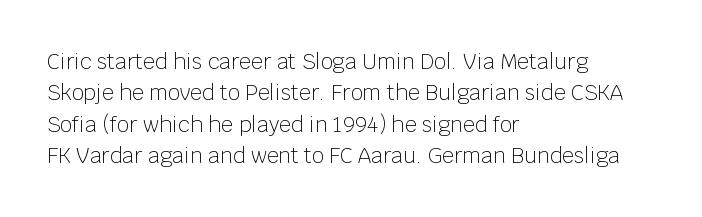
{"italic": "no", "bold": "no", "underline": "no", "align": "left", "line_spacing": "normal", "line_spacing_ratio": 1.49, "letter_spacing": "normal", "letter_spacing_em": 0.0, "glyph_px": 21}
